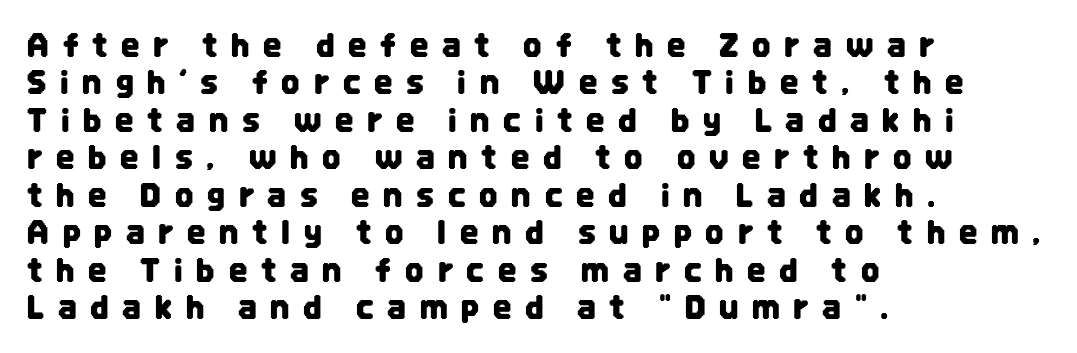
The image shows 32 px condensed sans-serif type, upright; set left-aligned, line spacing 1.17x, unusually wide letter spacing (+0.43 em), not underlined; low stroke contrast and a large x-height.
